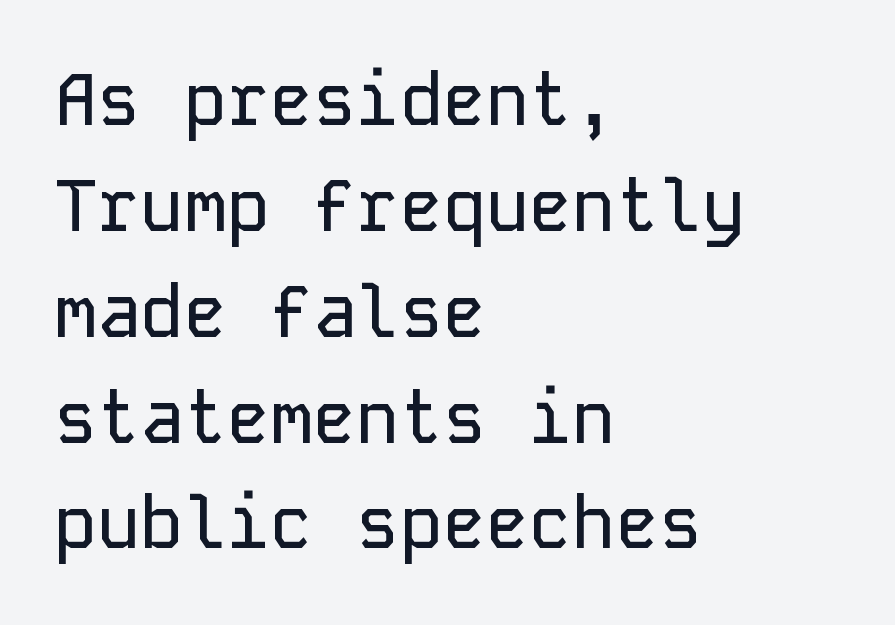
{"serif": "no", "italic": "no", "width": "normal", "stroke_contrast": "low", "x_height": "medium", "monospaced": "yes", "underline": "no", "align": "left", "line_spacing": "normal", "line_spacing_ratio": 1.47, "letter_spacing": "normal", "letter_spacing_em": 0.0, "glyph_px": 72}
